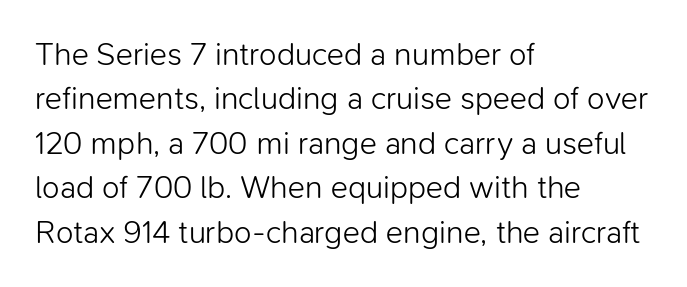
The image shows 32 px light sans-serif type, upright; set left-aligned, normal line spacing (1.39x), normal letter spacing, not underlined; low stroke contrast and a medium x-height.
